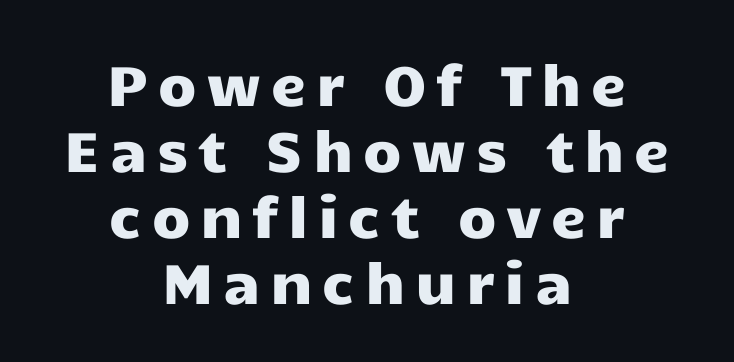
The image shows 56 px wide sans-serif type, upright; set centered, line spacing 1.18x, not underlined; low stroke contrast and a medium x-height.
